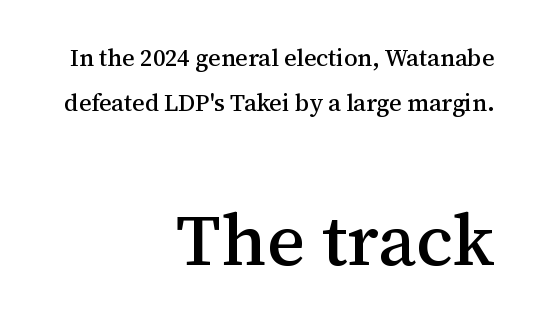
Q: Is the text italic (slanted)? A: No, it is upright.
Q: Is the typeface a serif or a sans-serif typeface? A: Serif.
Q: Is the text underlined? A: No.
Q: How is the paragraph aligned? A: Right-aligned.
Q: Is the spacing between letters normal or unusually wide? A: Normal.
Q: Which block of text is set in a larger size, the first (top) or the second (bottom)? A: The second (bottom) one.
Q: Width (condensed, normal, or wide)? A: Normal.
Q: Stroke contrast? A: Medium.
Q: x-height? A: Medium.
Q: Monospaced? A: No.
